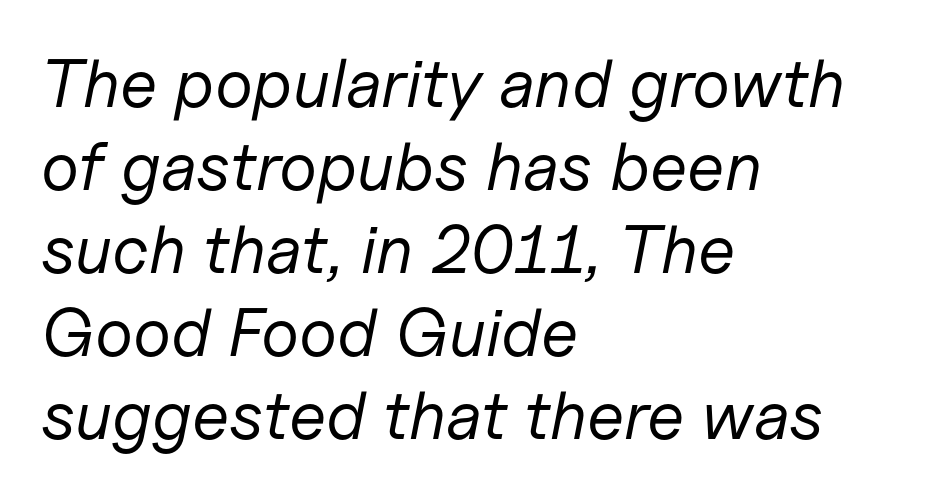
The passage shown has conventional tracking throughout. The typesetter chose a ragged-right arrangement here. Tall strokes in this sample are angled rather than plumb. No chunkiness to these letters — they're not bold. This rendering features lettering with no underline. The face used here is proportionally spaced, like ordinary book or web type.
